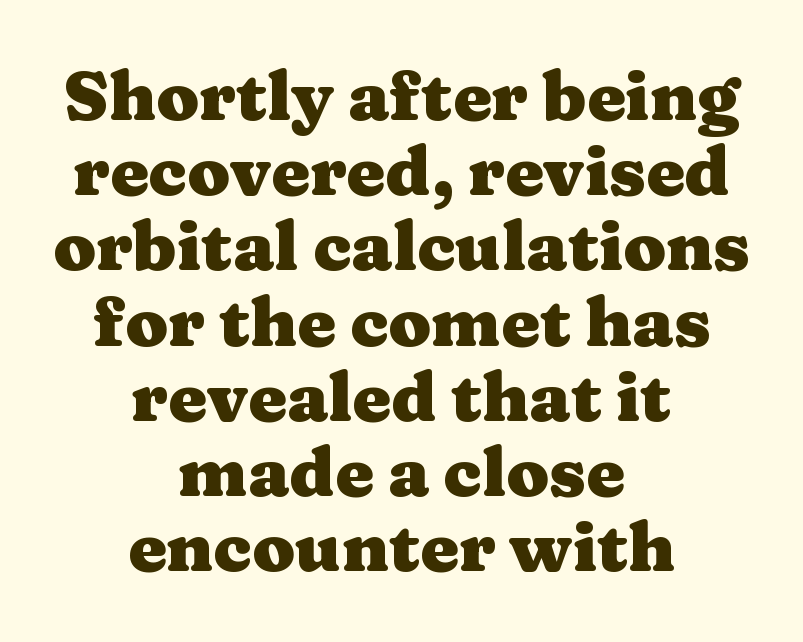
The strip under each line holds only bare page. Vertical spacing — tight. Unlike italic type, these characters show no tilt at all. I'd call this a serif setting — the letters wear small feet. Spacing verdict: proportional, widths tailored to each character.
